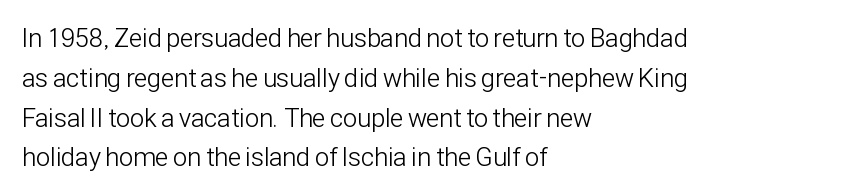
{"italic": "no", "bold": "no", "underline": "no", "align": "left", "line_spacing": "normal", "line_spacing_ratio": 1.53, "letter_spacing": "normal", "letter_spacing_em": 0.0, "glyph_px": 26}
